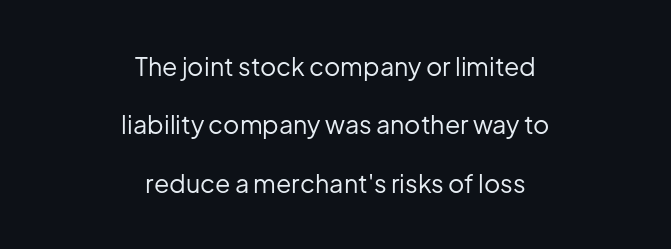
Q: Is the text bold? A: No.
Q: Is the text italic (slanted)? A: No, it is upright.
Q: Is the text underlined? A: No.
Q: How is the paragraph aligned? A: Centered.
Q: Is the spacing between letters normal or unusually wide? A: Normal.
Q: Is the spacing between lines tight, normal or loose? A: Loose.
